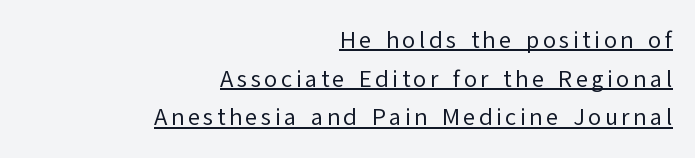
The sample's only ornament is a line tracing under the words. A typesetter would call this leading conventional body-copy spacing. The font sits on the lighter half of the weight spectrum, regular included. Ordinary non-slanted type is in use. Horizontally, the lines are justified to the trailing edge only.
